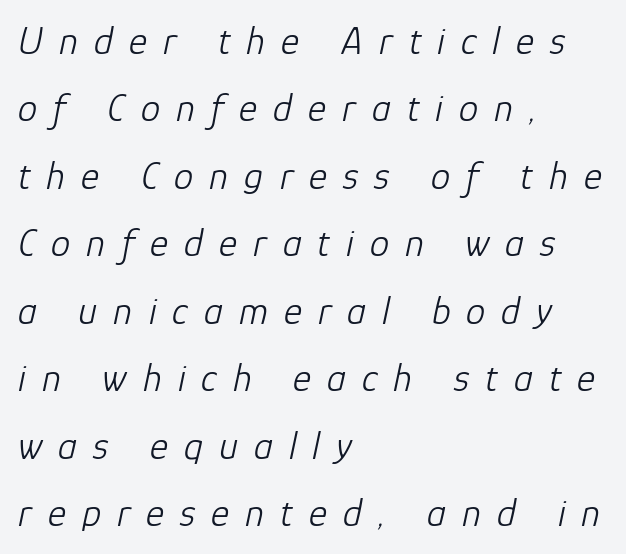
Ink coverage per letter is moderate at most. Words float on clear page, feet unadorned. Proportional: the letters do not fall into vertical columns. Spacing between characters has been opened up far beyond the box default. The glyphs look as if they've been sheared to an angle.
